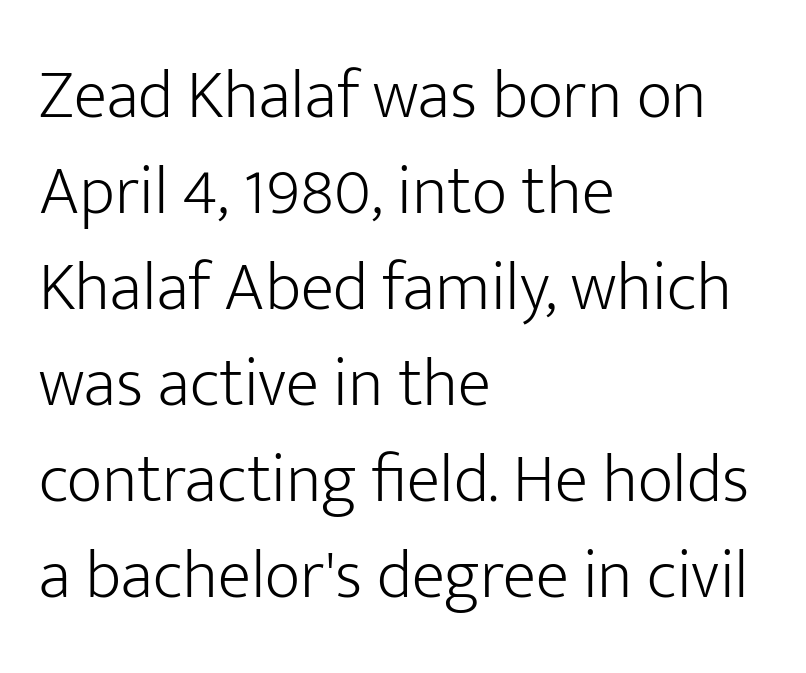
{"serif": "no", "italic": "no", "bold": "no", "weight": "light", "width": "normal", "stroke_contrast": "low", "x_height": "medium", "monospaced": "no", "underline": "no", "align": "left", "line_spacing": "normal", "line_spacing_ratio": 1.39, "letter_spacing": "normal", "letter_spacing_em": 0.0, "glyph_px": 69}
